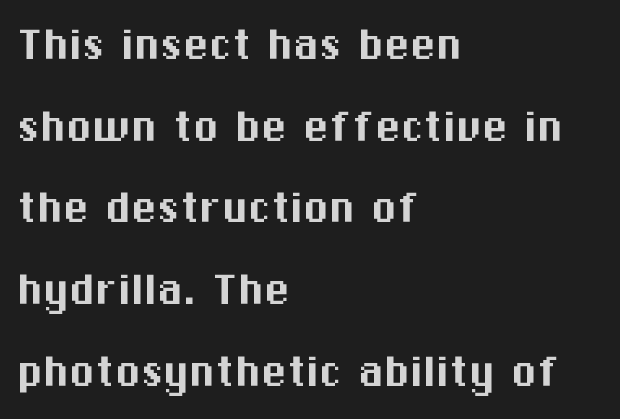
Q: Is the text italic (slanted)? A: No, it is upright.
Q: Is the typeface a serif or a sans-serif typeface? A: Sans-serif.
Q: Is the text underlined? A: No.
Q: How is the paragraph aligned? A: Left-aligned.
Q: Is the spacing between letters normal or unusually wide? A: Normal.
Q: Is the spacing between lines tight, normal or loose? A: Normal.
Q: Width (condensed, normal, or wide)? A: Normal.
Q: Stroke contrast? A: Medium.
Q: x-height? A: Medium.
Q: Monospaced? A: No.
